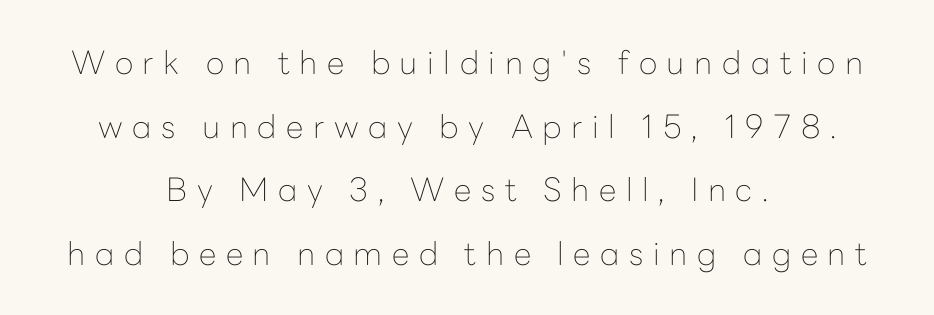
Q: Is the text bold? A: No.
Q: Is the text italic (slanted)? A: No, it is upright.
Q: Is the typeface a serif or a sans-serif typeface? A: Sans-serif.
Q: Is the text underlined? A: No.
Q: How is the paragraph aligned? A: Centered.
Q: Is the spacing between letters normal or unusually wide? A: Unusually wide.
Q: Is the spacing between lines tight, normal or loose? A: Loose.
Q: Width (condensed, normal, or wide)? A: Normal.
Q: Stroke contrast? A: Low.
Q: x-height? A: Medium.
Q: Monospaced? A: No.
